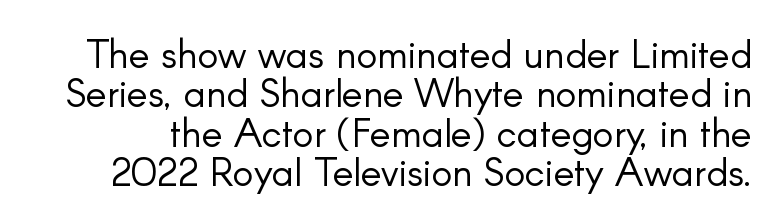
{"serif": "no", "italic": "no", "bold": "no", "weight": "light", "width": "normal", "stroke_contrast": "low", "x_height": "small", "monospaced": "no", "underline": "no", "line_spacing": "tight", "line_spacing_ratio": 1.01, "letter_spacing": "normal", "letter_spacing_em": 0.0, "glyph_px": 39}
